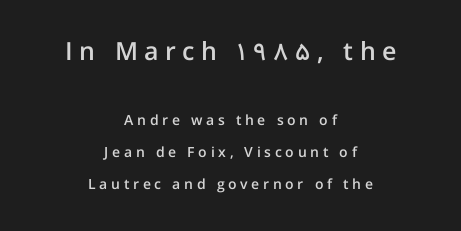
{"italic": "no", "bold": "semi", "underline": "no", "align": "center", "line_spacing": "loose", "line_spacing_ratio": 2.29, "letter_spacing": "wide", "letter_spacing_em": 0.26, "larger_block": "first", "size_ratio": 1.79, "glyph_px": 25}
